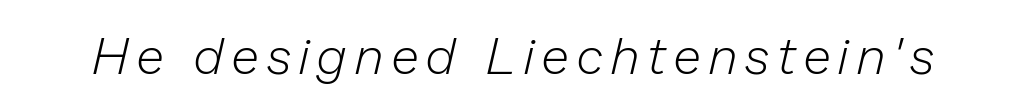
Q: Is the text bold? A: No.
Q: Is the text italic (slanted)? A: Yes, it leans right by about 13 degrees.
Q: Is the text underlined? A: No.
Q: Width (condensed, normal, or wide)? A: Normal.
Q: Stroke contrast? A: Low.
Q: x-height? A: Medium.
Q: Monospaced? A: No.
